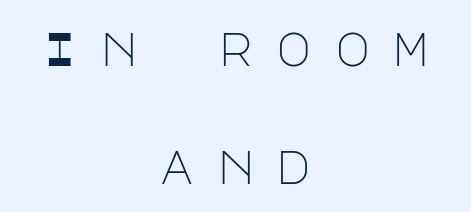
{"serif": "no", "italic": "no", "bold": "no", "weight": "light", "width": "normal", "stroke_contrast": "low", "x_height": "large", "underline": "no", "align": "center", "line_spacing": "loose", "line_spacing_ratio": 2.46, "letter_spacing": "wide", "letter_spacing_em": 0.48, "glyph_px": 48}
